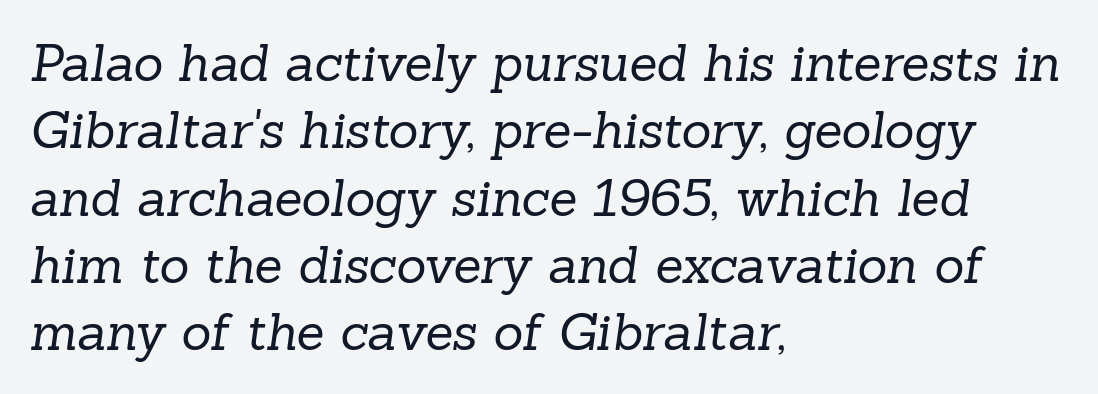
Characters follow at the spacing the type designer built in. Short and long lines alike share a common starting point at left. Each letter keeps its own natural width here, so spacing adapts to shape. On a weight scale, this lands at 450 or below.
